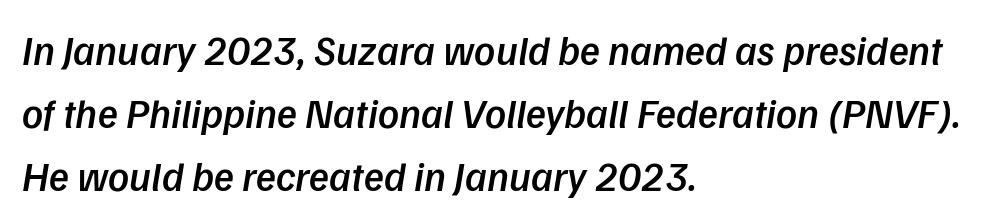
A bit beefed up — I'd call it semibold rather than bold. The string is rendered with underlining switched off. The tracking reads as untouched default to a designer's eye. The typesetter chose a ragged-right arrangement here. This sample has the flowing, uneven cadence of proportional lettering.
